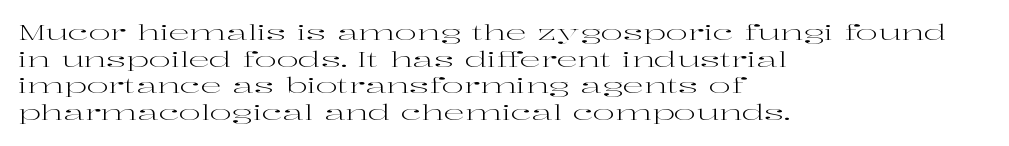
{"italic": "no", "bold": "no", "underline": "no", "align": "left", "line_spacing": "normal", "line_spacing_ratio": 1.27, "letter_spacing": "normal", "letter_spacing_em": 0.0, "glyph_px": 21}
